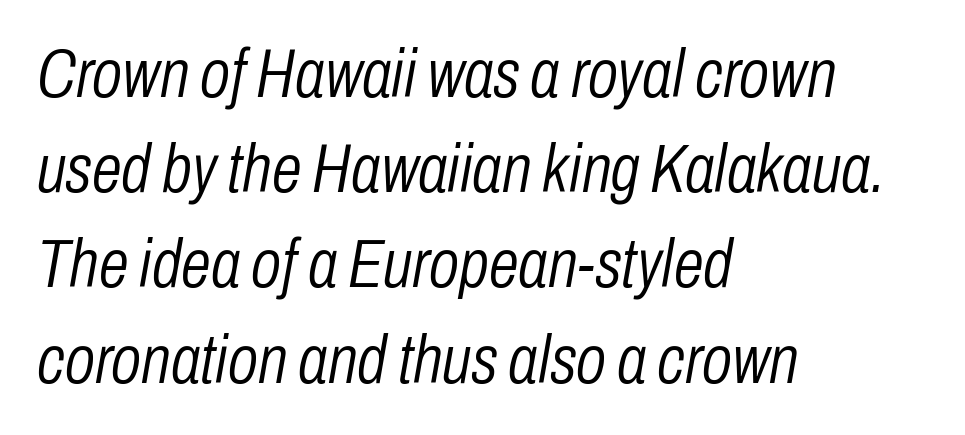
The image shows 68 px light, condensed type, italic (leaning right); set left-aligned, normal line spacing (1.4x), normal letter spacing, not underlined; low stroke contrast and a medium x-height.
